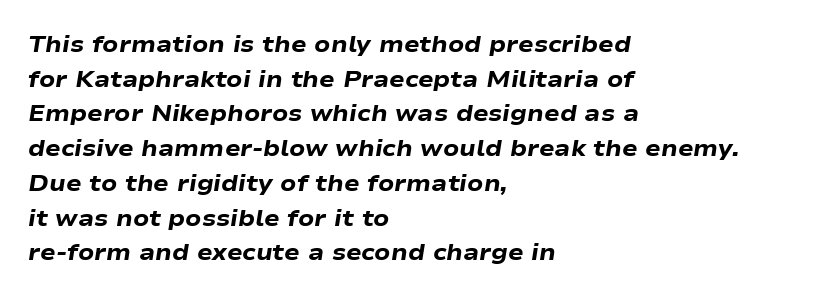
{"italic": "yes", "lean": "right", "slant_degrees": 9, "bold": "yes", "underline": "no", "align": "left", "line_spacing": "normal", "line_spacing_ratio": 1.51, "letter_spacing": "normal", "letter_spacing_em": 0.0, "glyph_px": 23}
